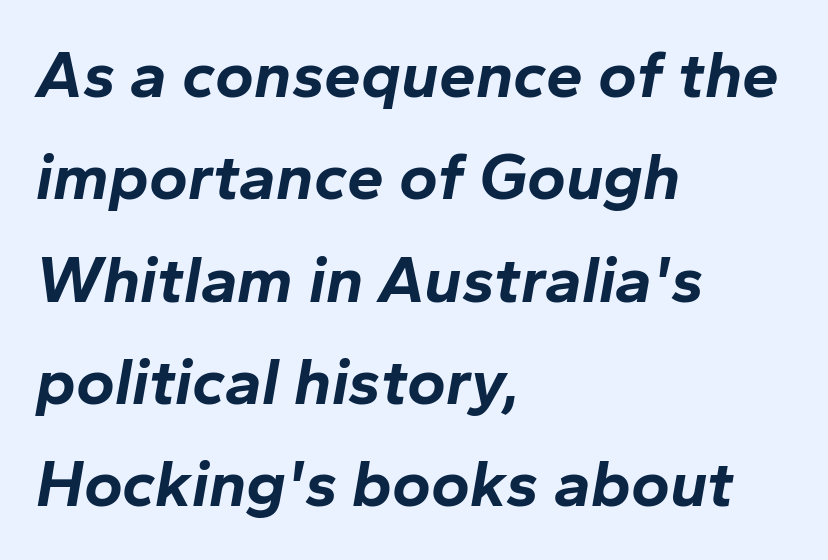
The image shows 66 px bold type, italic (leaning right); set left-aligned, normal line spacing (1.55x), normal letter spacing, not underlined; low stroke contrast and a medium x-height.
